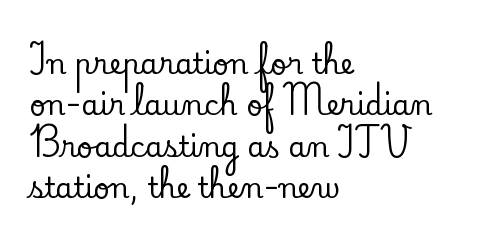
Yep, those are serifs on the letters. Italic? Not at all — the glyphs are vertical. The block of text has a typical density, with ordinary space between rows. Each word holds together tightly as a unit, with standard inter-letter gaps.
